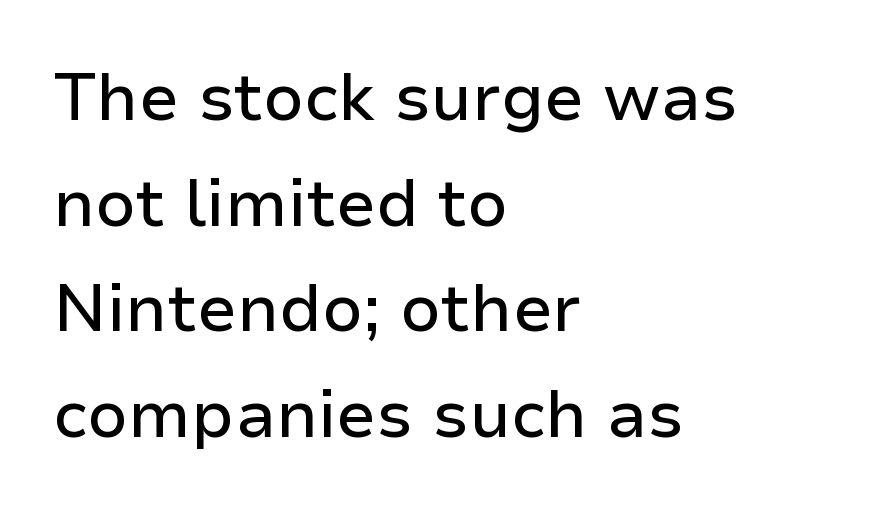
This rendering uses left alignment, leaving the right contour irregular. A clean baseline with only descenders dipping below it. The letters sit at their default tracking, neither squeezed nor spread. Students, observe: this is what conventionally led text looks like.
